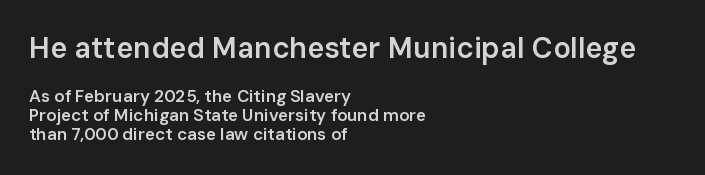
{"serif": "no", "italic": "no", "bold": "semi", "weight": "semibold", "width": "normal", "stroke_contrast": "low", "x_height": "medium", "monospaced": "no", "underline": "no", "align": "left", "line_spacing": "tight", "line_spacing_ratio": 1.12, "letter_spacing": "normal", "letter_spacing_em": 0.0, "larger_block": "first", "size_ratio": 1.71, "glyph_px": 29}
